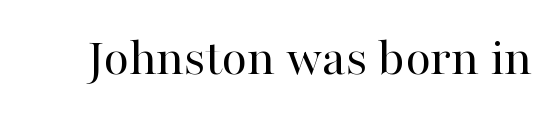
{"serif": "yes", "italic": "no", "bold": "no", "weight": "regular", "width": "normal", "stroke_contrast": "high", "x_height": "medium", "monospaced": "no", "underline": "no", "letter_spacing": "normal", "letter_spacing_em": 0.0, "glyph_px": 53}
